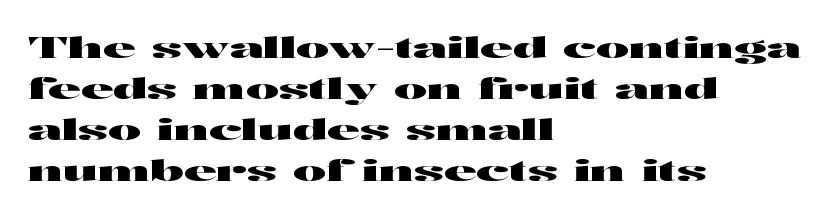
Note: no serifs on the glyphs. The paragraph shown leans on its left margin. Is there much room between lines? A standard amount, neither cramped nor airy. Posture: straight, roman, zero tilt. The zone under the glyphs is completely vacant. The rendering uses natural spacing where letterforms have individual widths.
